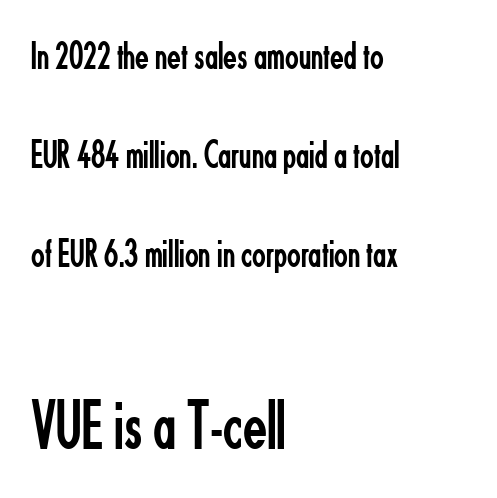
No extra ink here — the face is not bold. Posture: straight, roman, zero tilt. Think of a printed novel: that variable character pitch is what you see here. Which chunk is bigger? The second one — the bottom block dwarfs the top. The zone under the glyphs is completely vacant. Left-aligned paragraph, ragged on the right.
